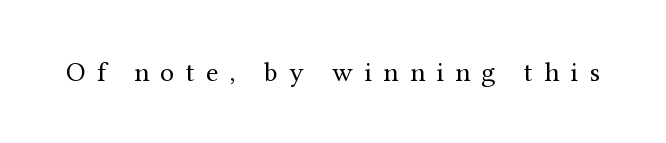
This sample has the flowing, uneven cadence of proportional lettering. Someone cranked the tracking dial way up on this one. Stroke mass is kept to a normal reading level or below. Letterform terminals end in serifs throughout the passage. This sample uses an upright cut, with every glyph sitting square on the baseline.
